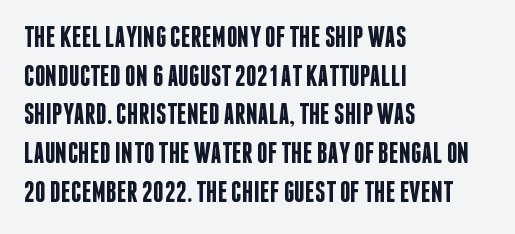
The strip under each line holds only bare page. Character widths vary here, with narrow letters taking less room than wide ones. The lettering stays uniformly vertical, giving the passage a roman look. All the whitespace from short lines collects on the right. The tracking reads as untouched default to a designer's eye. These lines are composed in type without serifs.
